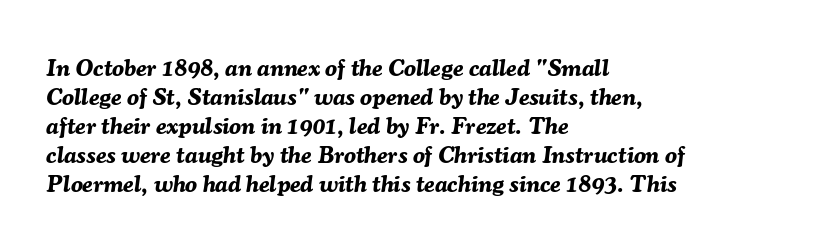
This is heavy type, rendered in bold. Bare-footed words on every line. If you drew a line through each stem, it would be angled. Compared with typical body copy, the letter spacing here is the same.
